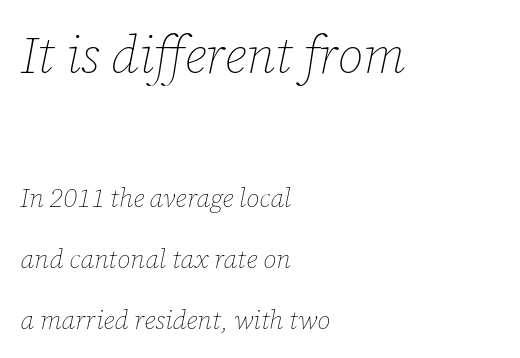
The image shows 51 px thin type, italic (leaning right); set left-aligned, loose line spacing (2.34x), normal letter spacing, not underlined; the first (top) block is 1.96x larger; low stroke contrast and a medium x-height.
